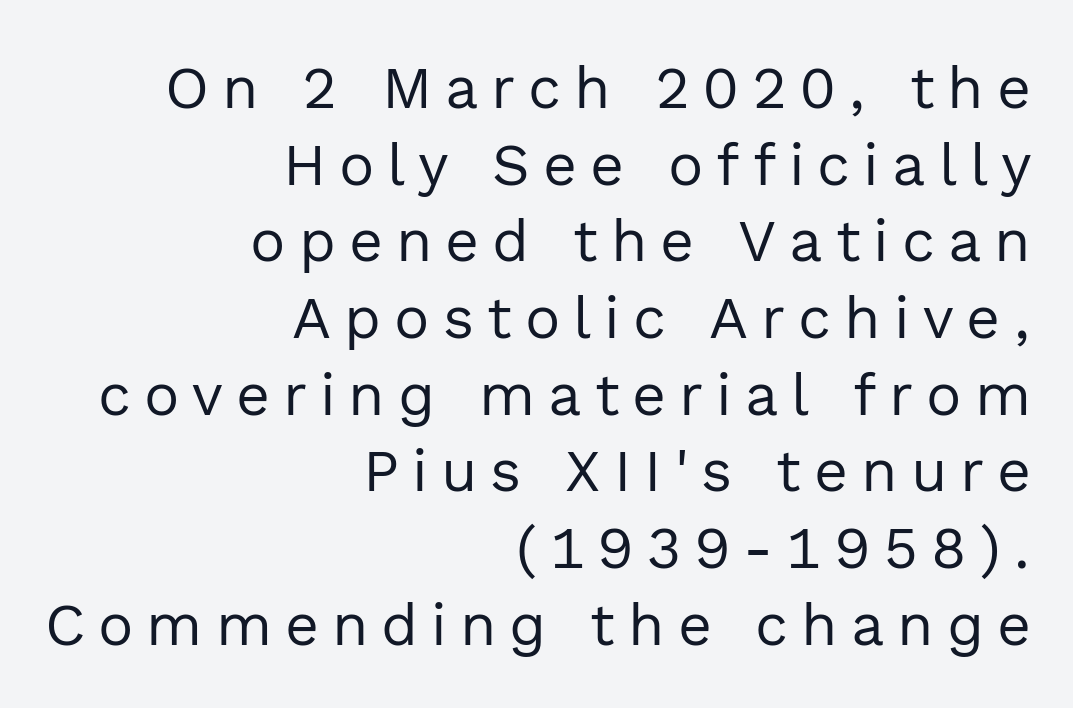
Q: Is the text bold? A: No.
Q: Is the text italic (slanted)? A: No, it is upright.
Q: Is the typeface a serif or a sans-serif typeface? A: Sans-serif.
Q: Is the text underlined? A: No.
Q: How is the paragraph aligned? A: Right-aligned.
Q: Is the spacing between letters normal or unusually wide? A: Unusually wide.
Q: Is the spacing between lines tight, normal or loose? A: Normal.
Q: Width (condensed, normal, or wide)? A: Normal.
Q: x-height? A: Medium.
Q: Monospaced? A: No.
